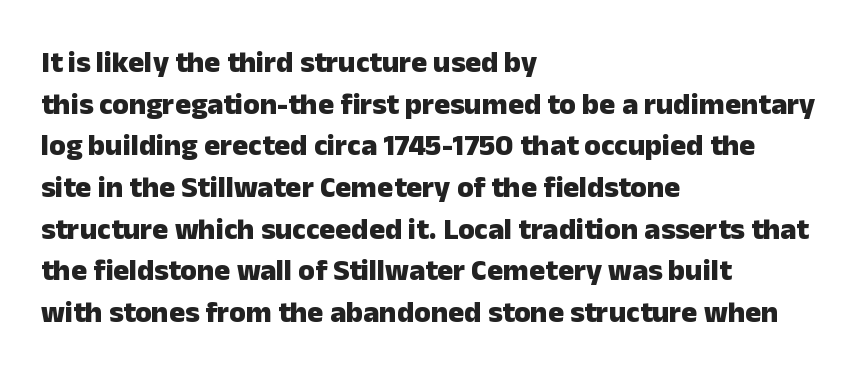
Typographically, this falls in the sans-serif category. Note the varied advance widths — an 'i' is clearly narrower than an 'm'. The setting favours the left margin, as ordinary paragraphs usually do. Glyph-to-glyph distance matches everyday printed text. The axis of the letterforms is exactly vertical. The passage shown is emphatically bold.
